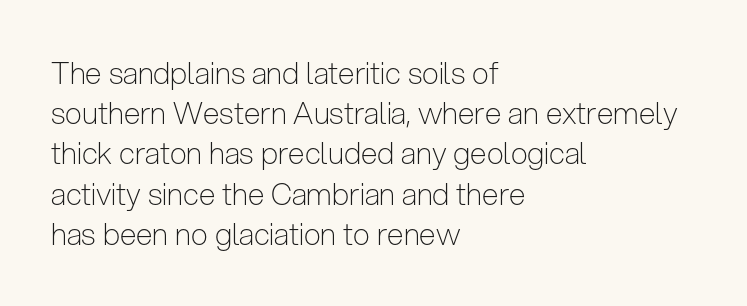
Note the varied advance widths — an 'i' is clearly narrower than an 'm'. The text block is weighted toward the left margin, trailing off unevenly rightward. Upright lettering throughout. The horizontal fit of the characters is conventional and even. The font family rendered here belongs to the sans-serif group. Leading: standard.
